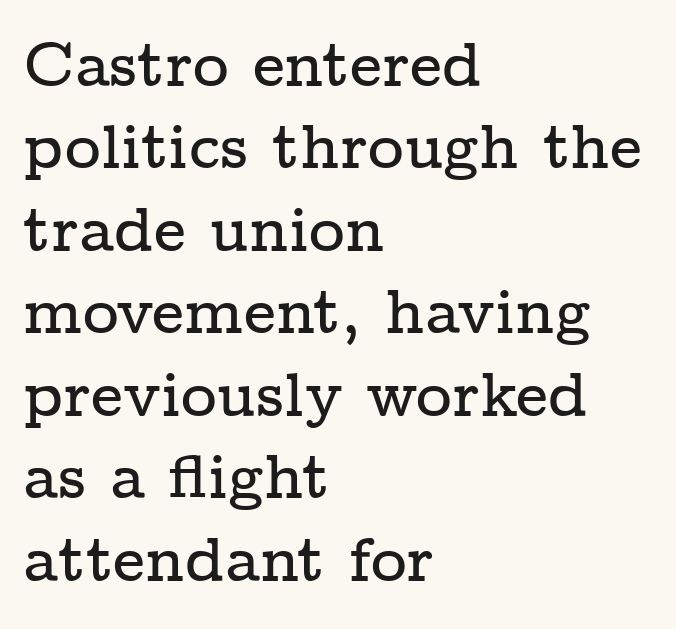
{"serif": "yes", "italic": "no", "width": "wide", "stroke_contrast": "low", "x_height": "medium", "monospaced": "no", "underline": "no", "align": "left", "line_spacing": "normal", "line_spacing_ratio": 1.33, "letter_spacing": "normal", "letter_spacing_em": 0.0, "glyph_px": 62}
